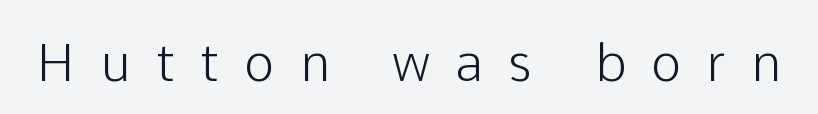
Q: Is the text italic (slanted)? A: No, it is upright.
Q: Is the typeface a serif or a sans-serif typeface? A: Sans-serif.
Q: Is the text underlined? A: No.
Q: Is the spacing between letters normal or unusually wide? A: Unusually wide.
Q: Width (condensed, normal, or wide)? A: Normal.
Q: Stroke contrast? A: Low.
Q: x-height? A: Medium.
Q: Monospaced? A: No.
